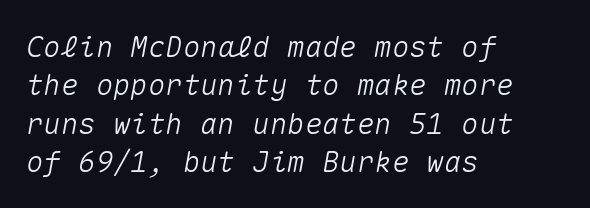
This sample has the even, mechanical cadence of fixed-width lettering. Only glyphs here, with clear space below each row. Each new line begins a customary step beneath the previous one. The rendering anchors every line to the left-hand side.
